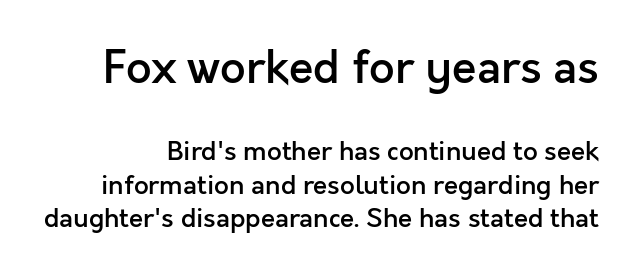
Note the varied advance widths — an 'i' is clearly narrower than an 'm'. The glyphs have the mass of a demibold cut, below bold. Successive baselines arrive at the customary interval. Grotesque or geometric, the face here clearly has no serifs.
